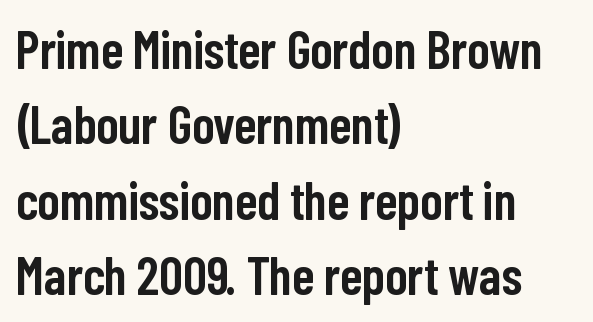
{"serif": "no", "italic": "no", "bold": "semi", "weight": "semibold", "width": "condensed", "stroke_contrast": "low", "x_height": "medium", "monospaced": "no", "underline": "no", "align": "left", "line_spacing": "normal", "line_spacing_ratio": 1.42, "letter_spacing": "normal", "letter_spacing_em": 0.0, "glyph_px": 53}
